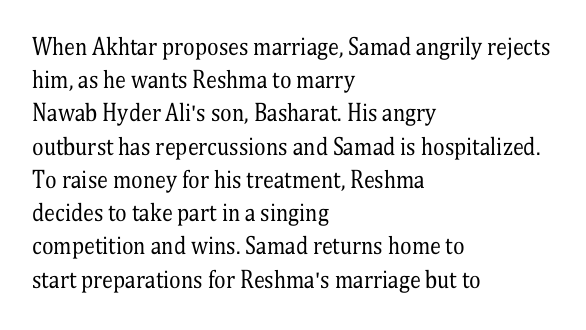
Q: Is the text bold? A: No.
Q: Is the text italic (slanted)? A: No, it is upright.
Q: Is the text underlined? A: No.
Q: How is the paragraph aligned? A: Left-aligned.
Q: Is the spacing between letters normal or unusually wide? A: Normal.
Q: Is the spacing between lines tight, normal or loose? A: Normal.
